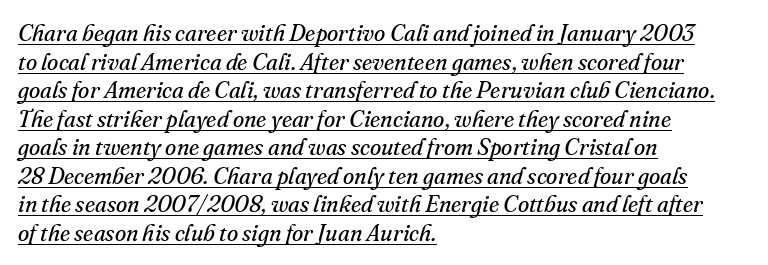
{"italic": "yes", "lean": "right", "slant_degrees": 16, "bold": "no", "underline": "yes", "align": "left", "line_spacing_ratio": 1.24, "letter_spacing": "normal", "letter_spacing_em": 0.0, "glyph_px": 23}
